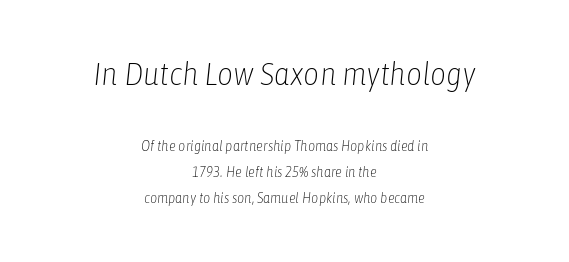
The image shows 31 px light, condensed type, italic (leaning right); set centered, line spacing 1.85x, normal letter spacing, not underlined; the first (top) block is 2.21x larger; low stroke contrast and a medium x-height.
